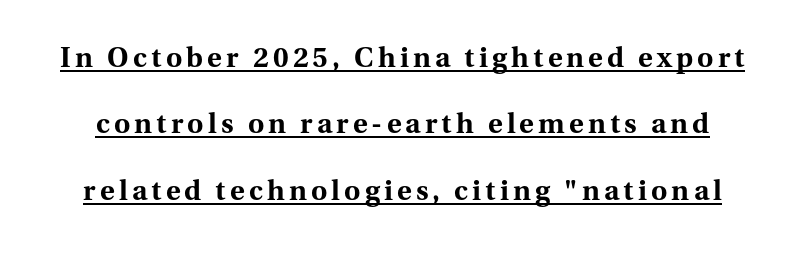
Style check: upright. In terms of letterform style, serifs are clearly present. The specimen includes a rule beneath the text block's lines. Horizontal bands of white between lines are thick stripes. Heavy-handed strokes throughout: this text is bold.
